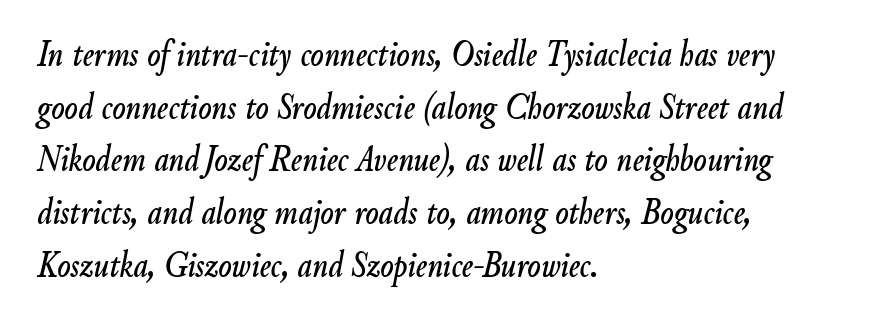
Line starts are locked; line ends wander. Characters are canted at an angle relative to the baseline's perpendicular. Inter-character spacing is left at the font's built-in metrics. Think of a printed novel: that variable character pitch is what you see here. Check the space under the baseline: it is left empty.
